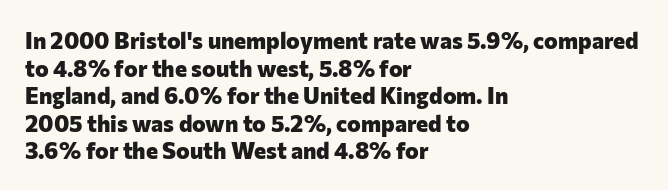
The letters stand upright; this is a roman face. Each word holds together tightly as a unit, with standard inter-letter gaps. Underline: absent. Notice how thick the strokes are: this is what a full bold looks like. The setting favours the left margin, as ordinary paragraphs usually do.
